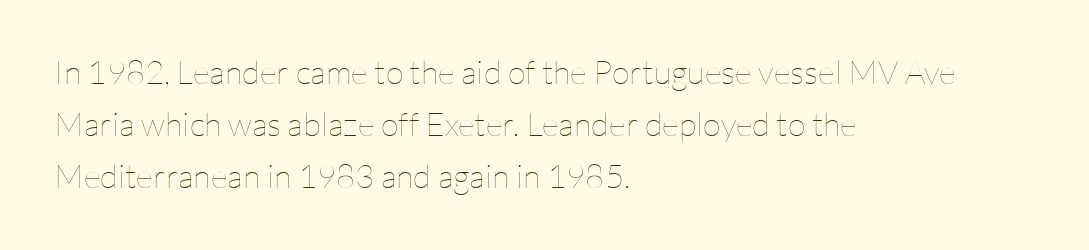
Q: Is the text bold? A: No.
Q: Is the text italic (slanted)? A: No, it is upright.
Q: Is the text underlined? A: No.
Q: How is the paragraph aligned? A: Left-aligned.
Q: Is the spacing between letters normal or unusually wide? A: Normal.
Q: Is the spacing between lines tight, normal or loose? A: Normal.
Q: Width (condensed, normal, or wide)? A: Normal.
Q: Stroke contrast? A: Low.
Q: x-height? A: Medium.
Q: Monospaced? A: No.
